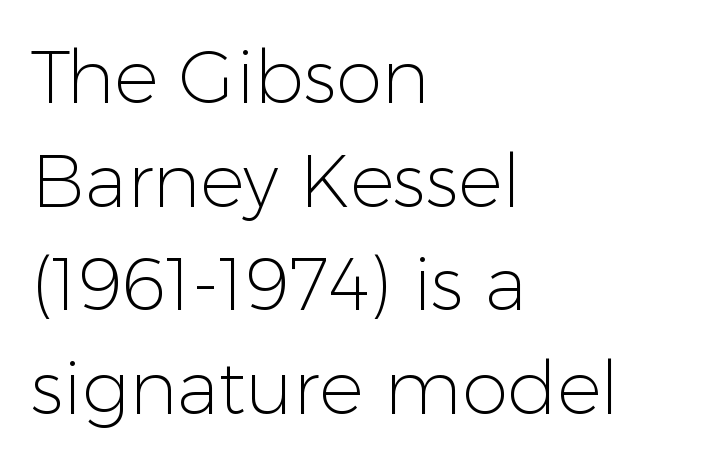
Q: Is the text bold? A: No.
Q: Is the text italic (slanted)? A: No, it is upright.
Q: Is the typeface a serif or a sans-serif typeface? A: Sans-serif.
Q: Is the text underlined? A: No.
Q: How is the paragraph aligned? A: Left-aligned.
Q: Is the spacing between letters normal or unusually wide? A: Normal.
Q: Is the spacing between lines tight, normal or loose? A: Normal.
Q: Width (condensed, normal, or wide)? A: Normal.
Q: Stroke contrast? A: Low.
Q: x-height? A: Medium.
Q: Monospaced? A: No.
